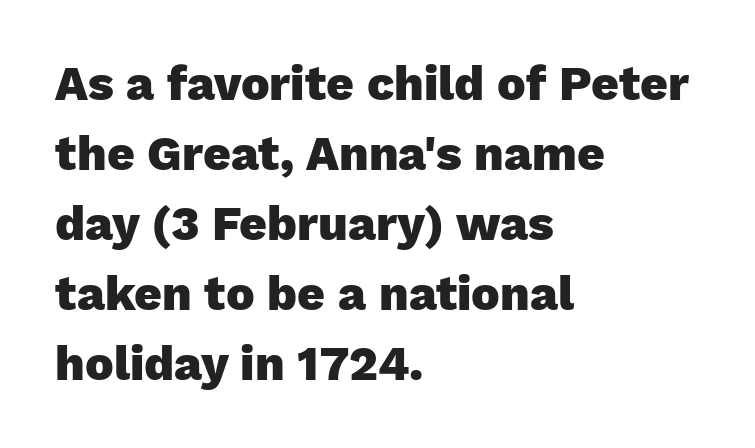
Q: Is the text bold? A: Yes.
Q: Is the text italic (slanted)? A: No, it is upright.
Q: Is the typeface a serif or a sans-serif typeface? A: Sans-serif.
Q: Is the text underlined? A: No.
Q: How is the paragraph aligned? A: Left-aligned.
Q: Is the spacing between letters normal or unusually wide? A: Normal.
Q: Is the spacing between lines tight, normal or loose? A: Normal.
Q: Width (condensed, normal, or wide)? A: Normal.
Q: Stroke contrast? A: Low.
Q: x-height? A: Medium.
Q: Monospaced? A: No.
